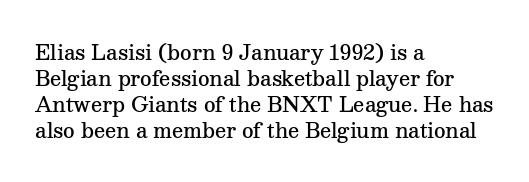
{"italic": "no", "bold": "semi", "underline": "no", "align": "left", "line_spacing": "normal", "line_spacing_ratio": 1.3, "letter_spacing": "normal", "letter_spacing_em": 0.0, "glyph_px": 20}
